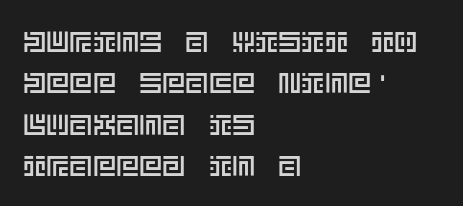
The image shows 29 px text type, upright; set left-aligned, normal line spacing (1.43x), normal letter spacing, not underlined; a large x-height.
